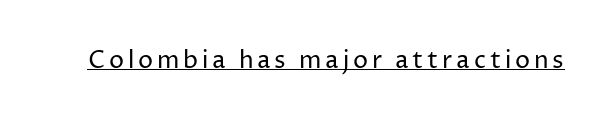
This reads as an unemphasized weight, regular at the heaviest. A typographer would call this underscored text. Posture: upright roman.
